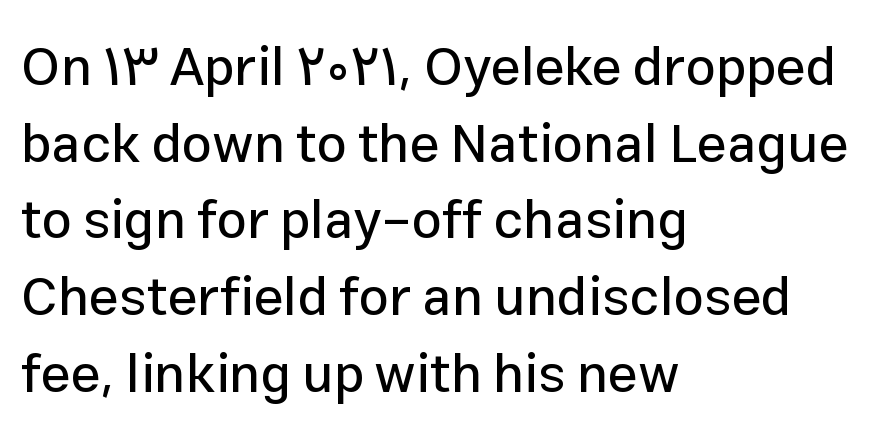
In terms of posture, this sample is upright. Words appear dense and cohesive because spacing is normal. Every row of glyphs begins at an identical x-position on the left. Baseline-to-baseline distance is the conventional proportion of letter height. The face used here is a sans, in the tradition of grotesques and geometrics.
